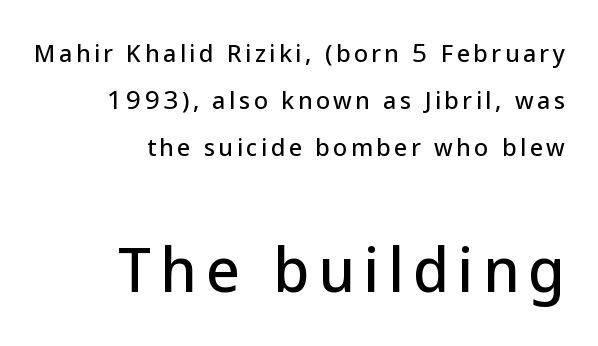
This is the regular roman posture of the typeface. These lines are set flush right with a ragged left edge. The composition opens small and finishes big. The passage shown is typed in a proportional face where columns would drift. Bare-footed words on every line. The letters carry no serifs — their stems end cleanly without finishing strokes.
